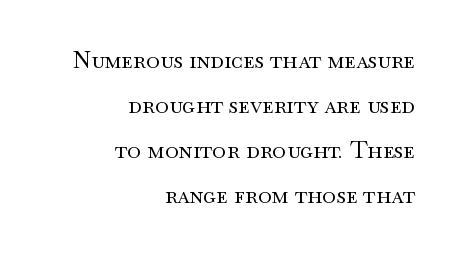
The image shows 24 px text type, upright; set right-aligned, line spacing 1.87x, normal letter spacing, not underlined.
